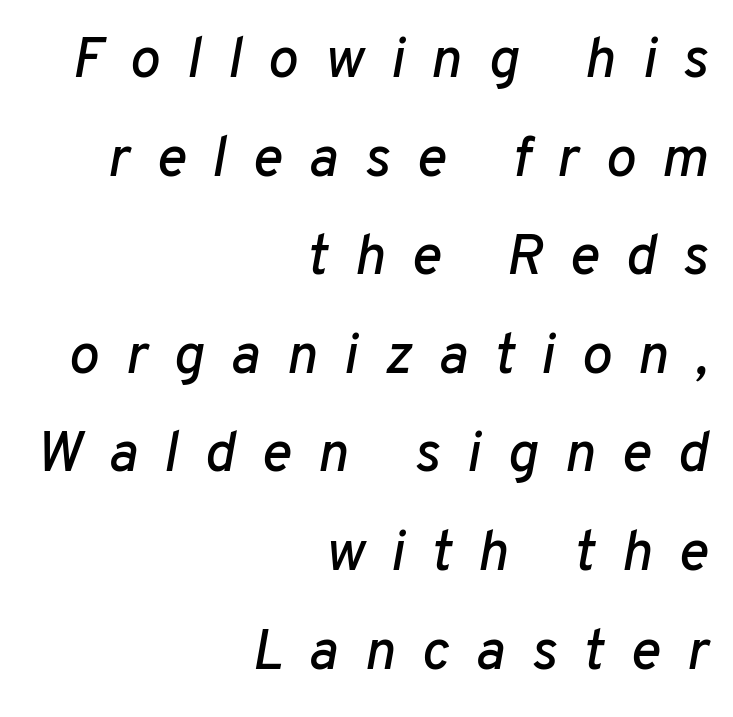
The image shows 57 px text type, italic (leaning right); set right-aligned, line spacing 1.73x, unusually wide letter spacing (+0.46 em), not underlined; low stroke contrast and a medium x-height.
